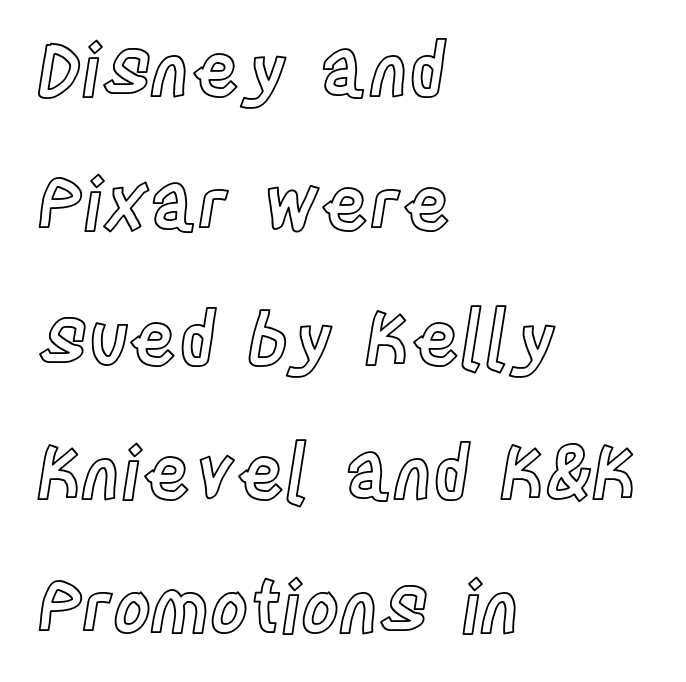
Q: Is the text italic (slanted)? A: Yes.
Q: Is the text underlined? A: No.
Q: How is the paragraph aligned? A: Left-aligned.
Q: Is the spacing between letters normal or unusually wide? A: Normal.
Q: Width (condensed, normal, or wide)? A: Condensed.
Q: x-height? A: Large.
Q: Monospaced? A: No.
